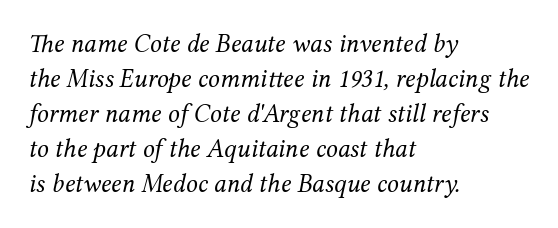
The image shows 26 px text type, italic (leaning right); set left-aligned, normal line spacing (1.35x), normal letter spacing, not underlined.
